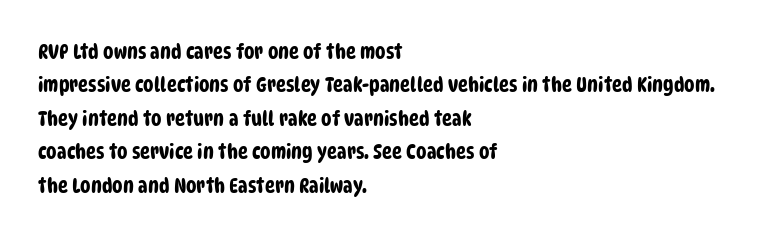
The image shows 21 px text type; set left-aligned, normal line spacing (1.59x), normal letter spacing, not underlined.
